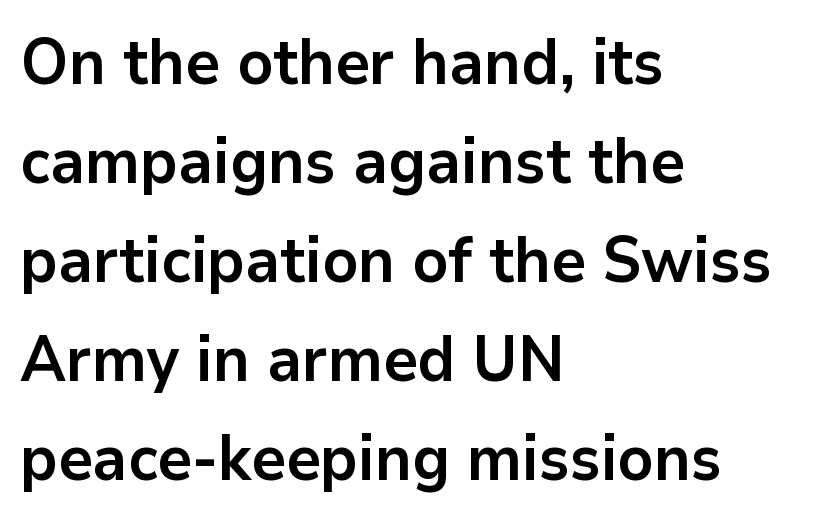
Q: Is the text bold? A: Yes.
Q: Is the text italic (slanted)? A: No, it is upright.
Q: Is the typeface a serif or a sans-serif typeface? A: Sans-serif.
Q: Is the text underlined? A: No.
Q: How is the paragraph aligned? A: Left-aligned.
Q: Is the spacing between letters normal or unusually wide? A: Normal.
Q: Is the spacing between lines tight, normal or loose? A: Normal.
Q: Width (condensed, normal, or wide)? A: Normal.
Q: Stroke contrast? A: Low.
Q: x-height? A: Medium.
Q: Monospaced? A: No.
